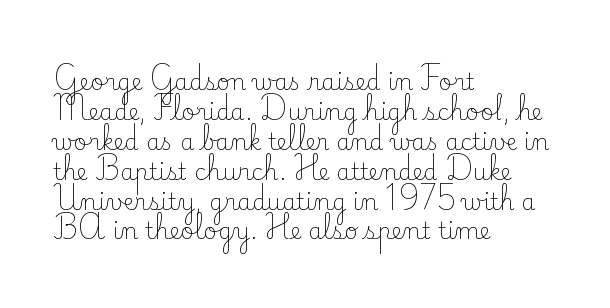
{"italic": "no", "bold": "no", "underline": "no", "align": "left", "line_spacing": "normal", "line_spacing_ratio": 1.3, "letter_spacing": "normal", "letter_spacing_em": 0.0, "glyph_px": 23}
